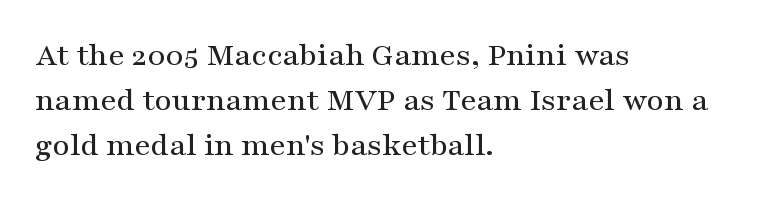
The image shows 33 px wide serif type, upright; set left-aligned, normal line spacing (1.37x), normal letter spacing, not underlined; medium stroke contrast and a medium x-height.
